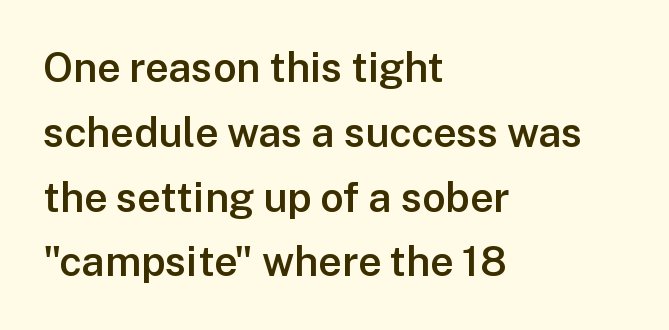
Q: Is the text bold? A: Semi-bold.
Q: Is the text italic (slanted)? A: No, it is upright.
Q: Is the typeface a serif or a sans-serif typeface? A: Sans-serif.
Q: Is the text underlined? A: No.
Q: How is the paragraph aligned? A: Left-aligned.
Q: Is the spacing between letters normal or unusually wide? A: Normal.
Q: Is the spacing between lines tight, normal or loose? A: Normal.
Q: Width (condensed, normal, or wide)? A: Normal.
Q: Stroke contrast? A: Low.
Q: x-height? A: Medium.
Q: Monospaced? A: No.
